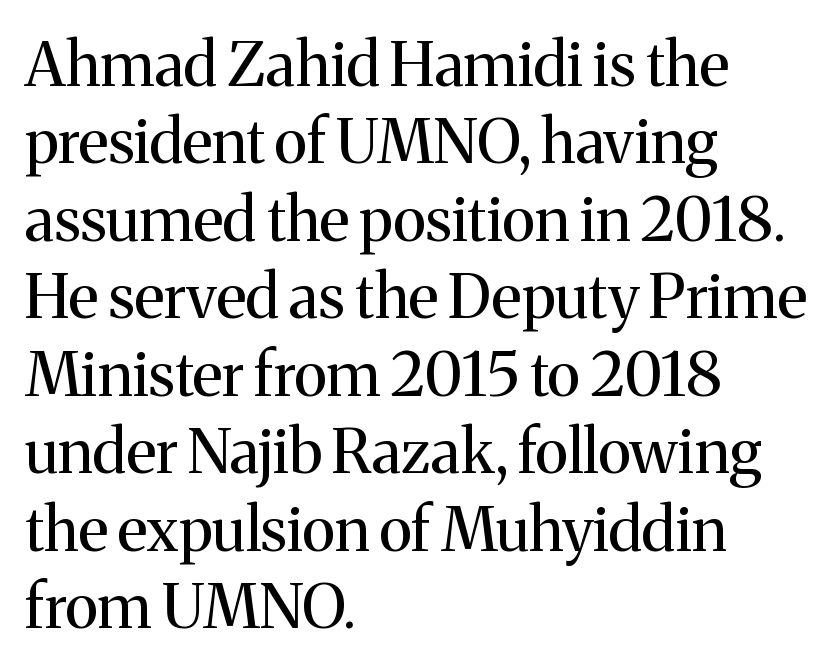
A quiet, ordinary-to-light weight characterises the typeface. Is there much room between lines? A standard amount, neither cramped nor airy. Ascenders rise straight up at ninety degrees. This sample uses a serif face.
